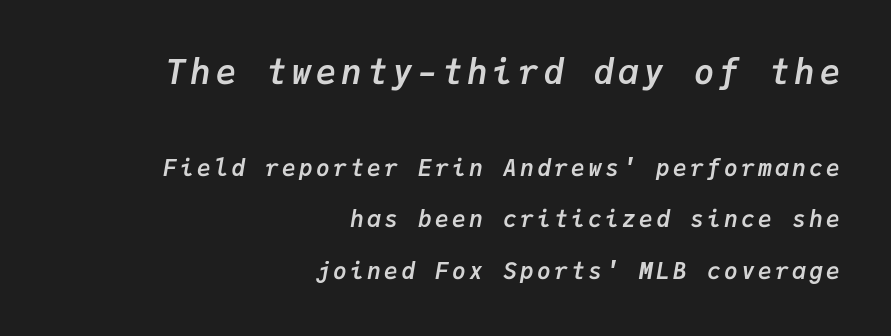
Look at the stroke-to-counter ratio: heavy, a bold. Anything drawn beneath the words? Only blank space. Where is the straight margin? On the right. Designer's note — italics engaged. Note the uniform advance width — an 'i' takes as much space as an 'm'. Successive baselines arrive slowly, with a big drop between each.
